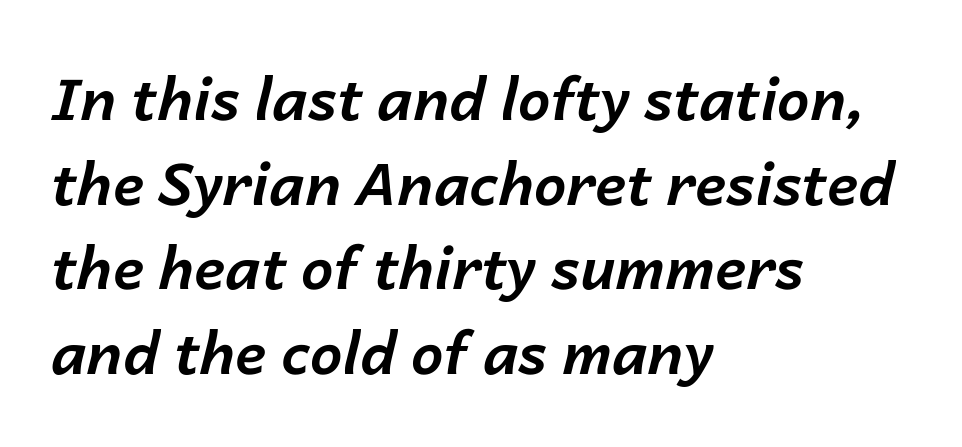
The image shows 58 px bold type, italic (leaning right); set left-aligned, normal line spacing (1.46x), normal letter spacing, not underlined; low stroke contrast and a medium x-height.
